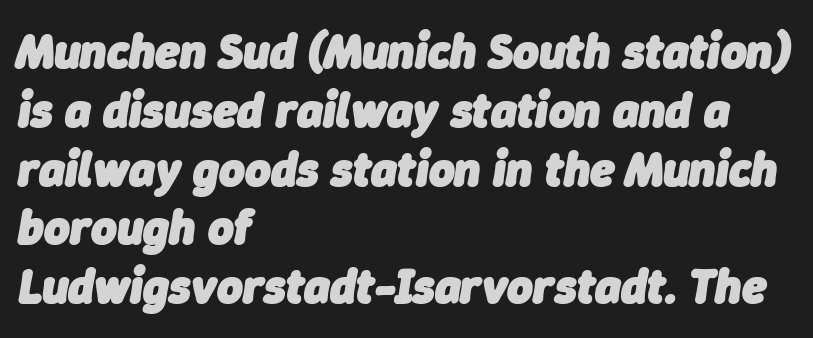
Line beginnings align vertically; line endings do not. Is this a fixed-width face? No — the glyphs have proportional, varying widths. Rule under the text: the space is simply empty. A typesetter would mark this as italic.
